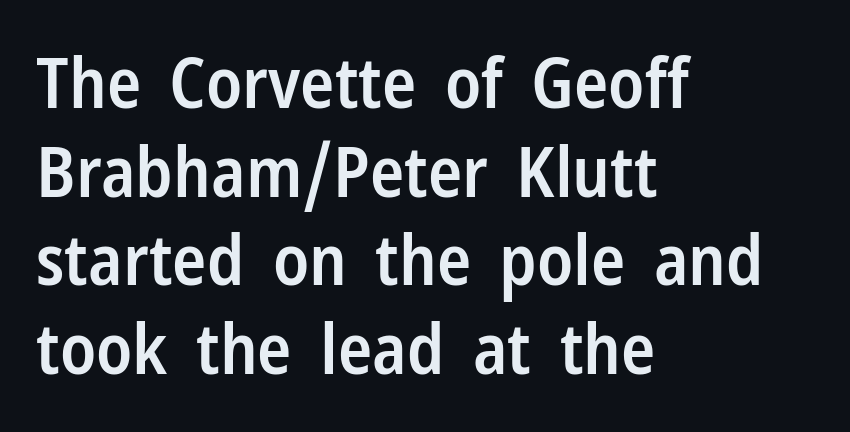
Q: Is the text bold? A: Semi-bold.
Q: Is the text italic (slanted)? A: No, it is upright.
Q: Is the typeface a serif or a sans-serif typeface? A: Sans-serif.
Q: Is the text underlined? A: No.
Q: How is the paragraph aligned? A: Left-aligned.
Q: Is the spacing between letters normal or unusually wide? A: Normal.
Q: Is the spacing between lines tight, normal or loose? A: Normal.
Q: Width (condensed, normal, or wide)? A: Condensed.
Q: Stroke contrast? A: Low.
Q: x-height? A: Medium.
Q: Monospaced? A: No.
